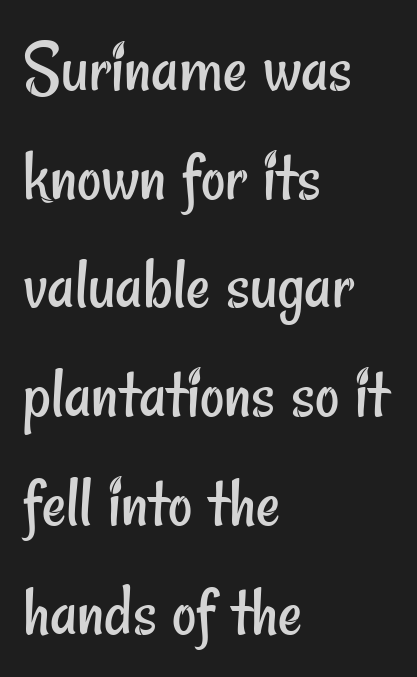
This rendering features lettering with no underline. This sample uses a sans-serif face. Quick note: interline space is typical. The face used here is proportionally spaced, like ordinary book or web type. The weight tops out at a normal text grade.
